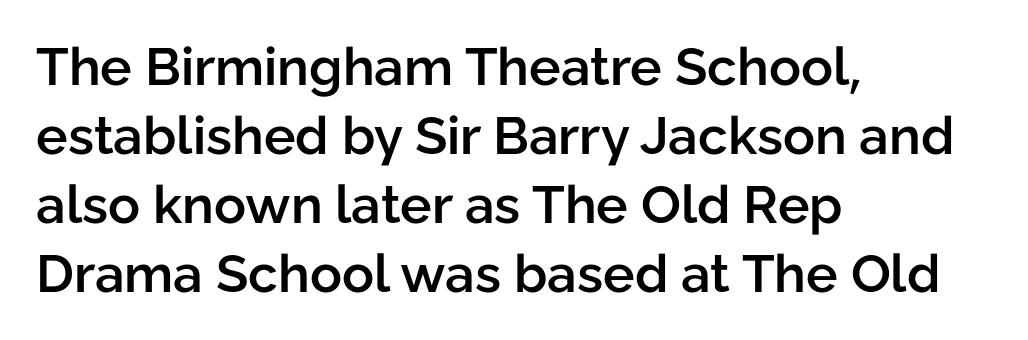
The axis of the letterforms is exactly vertical. The characters look somewhat weighty, a semibold short of true bold. Each letter keeps its own natural width here, so spacing adapts to shape. Stroke terminals: plain, sans-serif. The letterforms sit shoulder to shoulder at normal distance. These lines sit exactly where default settings would place them.
